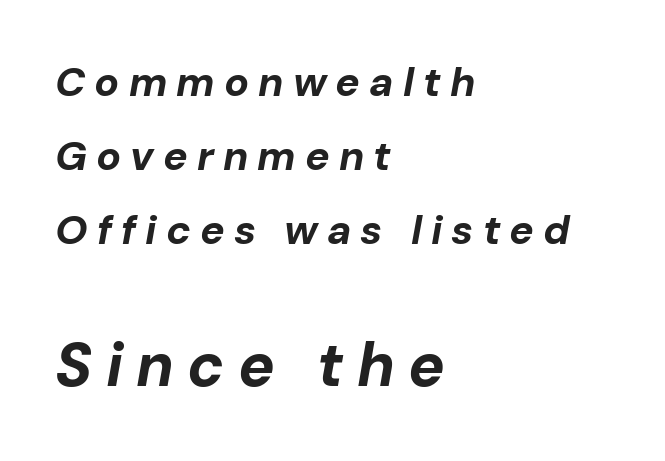
The block sitting lower on the canvas is the one with enlarged characters. These lines carry a lot of weight — the face is fully bold. Lines of text with bare space underneath. Spacing verdict: proportional, widths tailored to each character. If you drew a ruler down the left edge, every line would touch it. Does the lettering tilt? It does — this is italic.
